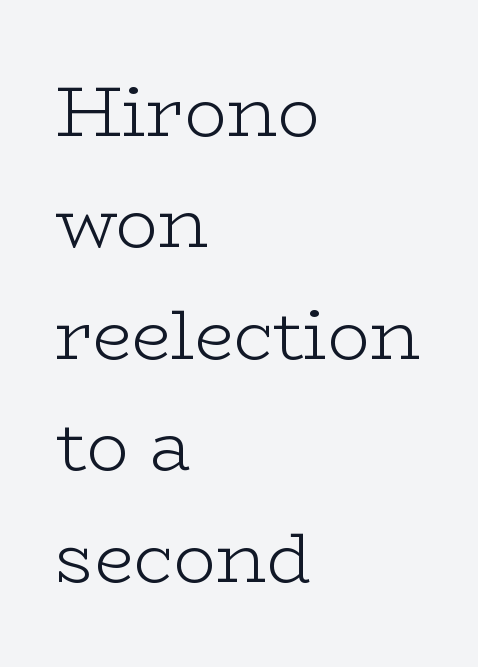
This sample keeps an unexceptional amount of space between lines. Short note: letters normally spaced. Examine the stroke ends and you'll spot serifs. Is the type heavy? It reads as light-to-regular instead. In terms of posture, this sample is upright. The face used here is proportionally spaced, like ordinary book or web type.
